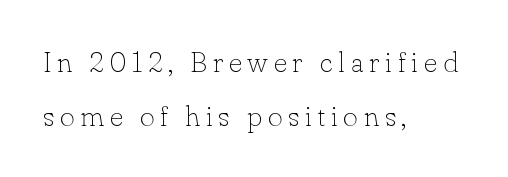
The image shows 29 px thin serif type, upright; set left-aligned, line spacing 1.86x, not underlined; low stroke contrast and a small x-height.
